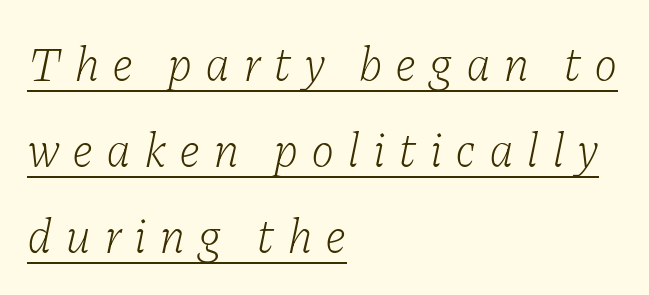
Q: Is the text bold? A: No.
Q: Is the text italic (slanted)? A: Yes, it leans right by about 11 degrees.
Q: Is the typeface a serif or a sans-serif typeface? A: Serif.
Q: Is the text underlined? A: Yes.
Q: How is the paragraph aligned? A: Left-aligned.
Q: Is the spacing between letters normal or unusually wide? A: Unusually wide.
Q: Width (condensed, normal, or wide)? A: Normal.
Q: Stroke contrast? A: Low.
Q: x-height? A: Medium.
Q: Monospaced? A: No.
